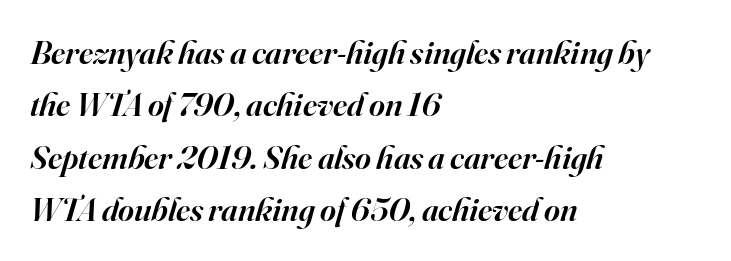
{"serif": "yes", "italic": "yes", "lean": "right", "slant_degrees": 16, "bold": "semi", "weight": "semibold", "width": "normal", "stroke_contrast": "high", "x_height": "small", "monospaced": "no", "underline": "no", "align": "left", "line_spacing": "normal", "line_spacing_ratio": 1.54, "letter_spacing": "normal", "letter_spacing_em": 0.0, "glyph_px": 34}
